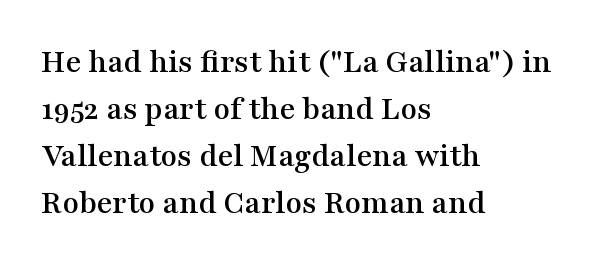
The image shows 34 px wide serif type, upright; set left-aligned, normal line spacing (1.38x), normal letter spacing, not underlined; medium stroke contrast and a medium x-height.
